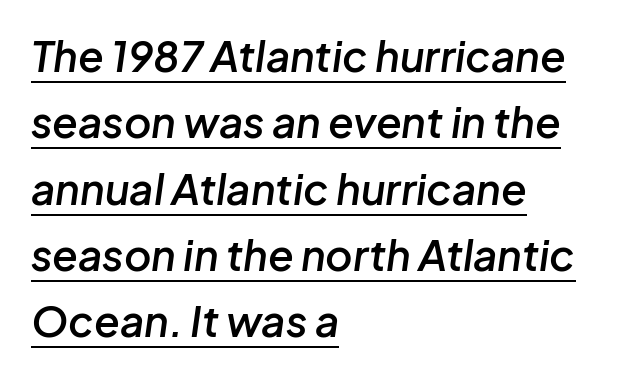
Q: Is the text bold? A: Semi-bold.
Q: Is the text italic (slanted)? A: Yes, it leans right by about 8 degrees.
Q: Is the text underlined? A: Yes.
Q: How is the paragraph aligned? A: Left-aligned.
Q: Is the spacing between letters normal or unusually wide? A: Normal.
Q: Is the spacing between lines tight, normal or loose? A: Normal.
Q: Width (condensed, normal, or wide)? A: Normal.
Q: Stroke contrast? A: Low.
Q: x-height? A: Medium.
Q: Monospaced? A: No.
